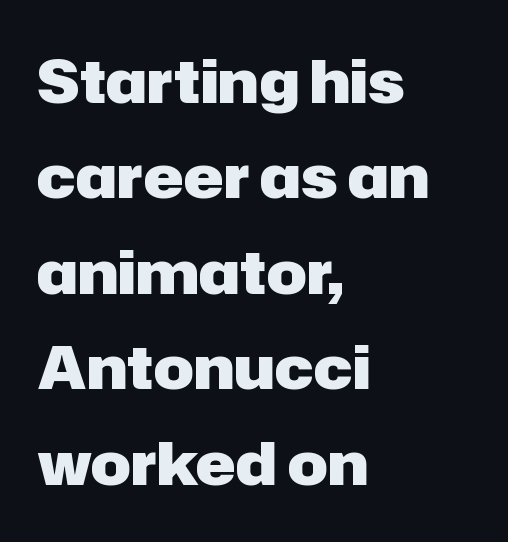
The image shows 60 px heavy sans-serif type, upright; set left-aligned, normal line spacing (1.59x), normal letter spacing, not underlined; low stroke contrast and a medium x-height.
